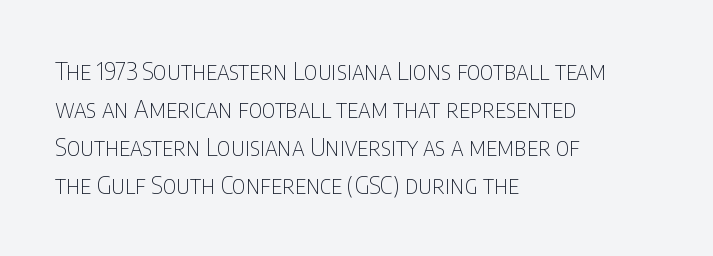
Q: Is the text bold? A: No.
Q: Is the text italic (slanted)? A: No, it is upright.
Q: Is the text underlined? A: No.
Q: How is the paragraph aligned? A: Left-aligned.
Q: Is the spacing between letters normal or unusually wide? A: Normal.
Q: Is the spacing between lines tight, normal or loose? A: Normal.
